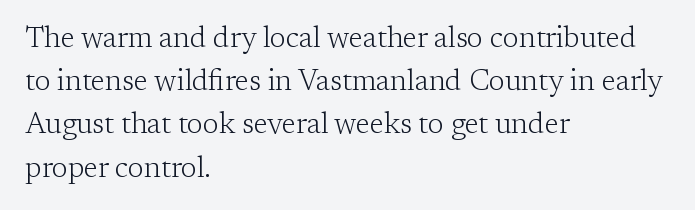
This rendering leaves character spacing at its baseline value. The letters carry serifs — small finishing strokes at the ends of their stems. The space directly below the letters is spotless. Visually the block forms a straight wall on the left and a jagged coastline on the right. You can tell it's not italic because the verticals are truly vertical.
